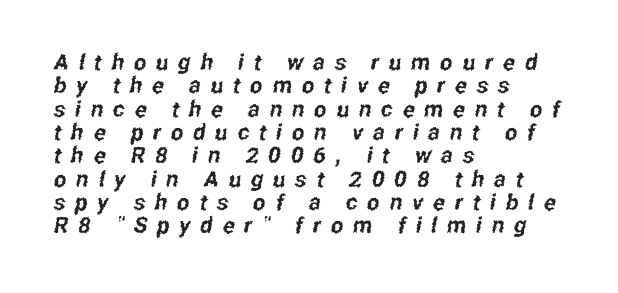
Q: Is the text underlined? A: No.
Q: How is the paragraph aligned? A: Left-aligned.
Q: Is the spacing between letters normal or unusually wide? A: Unusually wide.
Q: Is the spacing between lines tight, normal or loose? A: Tight.
